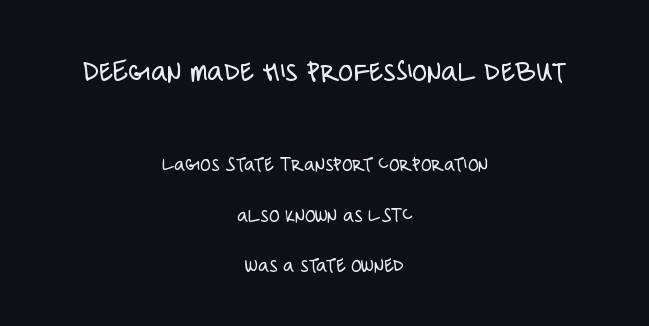
{"serif": "no", "italic": "no", "bold": "no", "weight": "light", "width": "condensed", "stroke_contrast": "low", "x_height": "large", "monospaced": "no", "underline": "no", "align": "center", "line_spacing": "loose", "line_spacing_ratio": 2.42, "letter_spacing": "normal", "letter_spacing_em": 0.0, "larger_block": "first", "size_ratio": 1.48, "glyph_px": 31}
